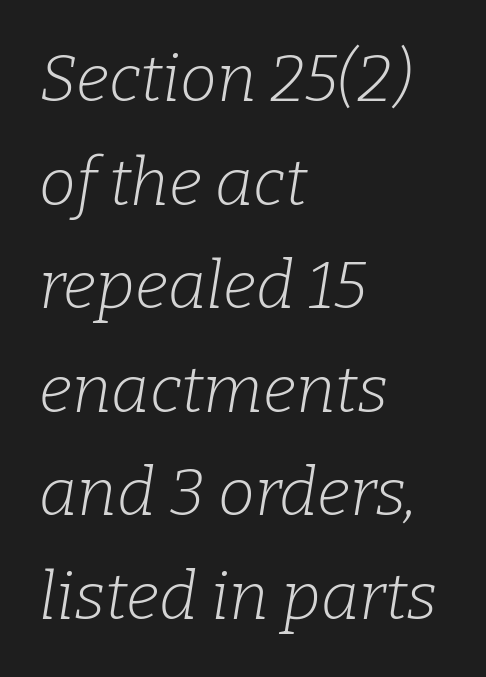
The image shows 66 px light serif type, italic (leaning right); set left-aligned, normal line spacing (1.57x), normal letter spacing, not underlined; low stroke contrast and a medium x-height.
